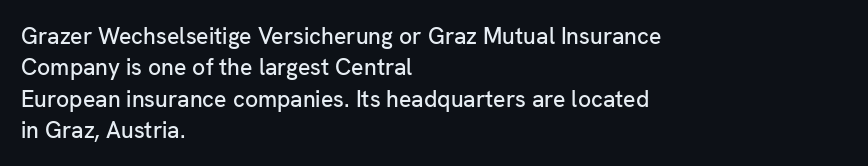
Q: Is the text italic (slanted)? A: No, it is upright.
Q: Is the text underlined? A: No.
Q: How is the paragraph aligned? A: Left-aligned.
Q: Is the spacing between letters normal or unusually wide? A: Normal.
Q: Is the spacing between lines tight, normal or loose? A: Normal.
